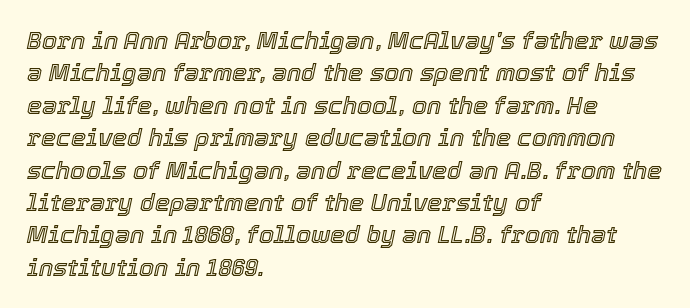
{"italic": "yes", "lean": "right", "slant_degrees": 12, "underline": "no", "align": "left", "line_spacing": "normal", "line_spacing_ratio": 1.35, "letter_spacing": "normal", "letter_spacing_em": 0.0, "glyph_px": 24}
